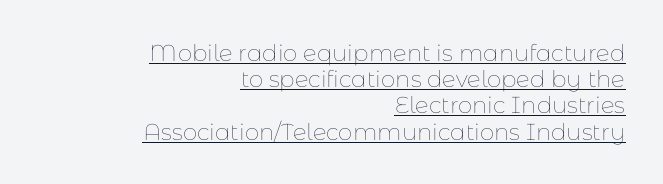
Q: Is the text bold? A: No.
Q: Is the text italic (slanted)? A: No, it is upright.
Q: Is the text underlined? A: Yes.
Q: How is the paragraph aligned? A: Right-aligned.
Q: Is the spacing between letters normal or unusually wide? A: Normal.
Q: Is the spacing between lines tight, normal or loose? A: Tight.
